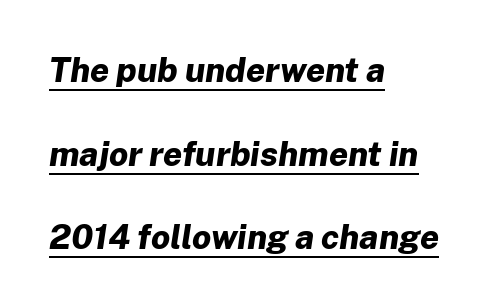
The passage shown is typed in a proportional face where columns would drift. Look at the tracking — it's just the regular setting, nothing added. Widely set lines give the paragraph a tall, airy silhouette. A student would call this left alignment; a typographer would say flush left, rag right.
